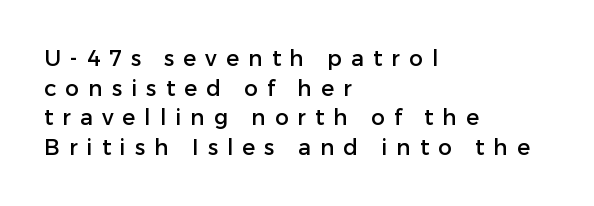
A typesetter would call this heavily tracked-out type. Just letters on the line, the space beneath them empty. The lettering holds an erect, upright posture throughout. Compared with a centered layout, this one pins lines to the left instead. Evenly set lines give the paragraph a standard silhouette.
